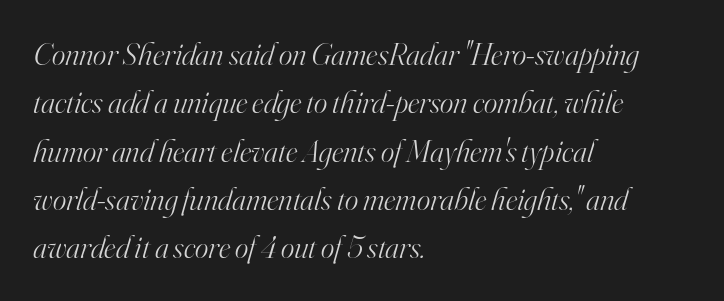
{"serif": "yes", "italic": "yes", "lean": "right", "slant_degrees": 16, "bold": "no", "weight": "light", "width": "normal", "stroke_contrast": "high", "x_height": "small", "monospaced": "no", "underline": "no", "align": "left", "line_spacing": "normal", "line_spacing_ratio": 1.51, "letter_spacing": "normal", "letter_spacing_em": 0.0, "glyph_px": 32}
